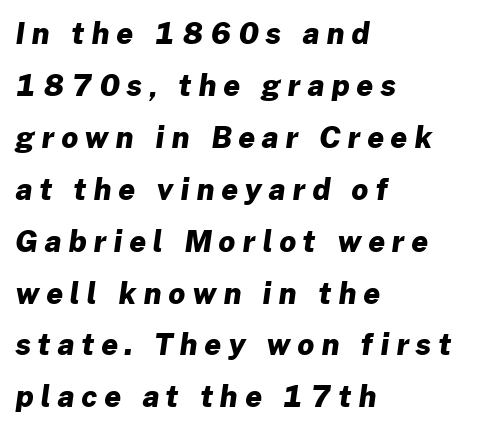
Each row of text sits above clean, open space. The setting favours the left margin, as ordinary paragraphs usually do. Examine the stroke ends and you'll find no serifs. Students, this is bold: see how much ink each stroke carries. Each letter keeps its own natural width here, so spacing adapts to shape. Glyph-to-glyph distance is far greater than everyday printed text.
